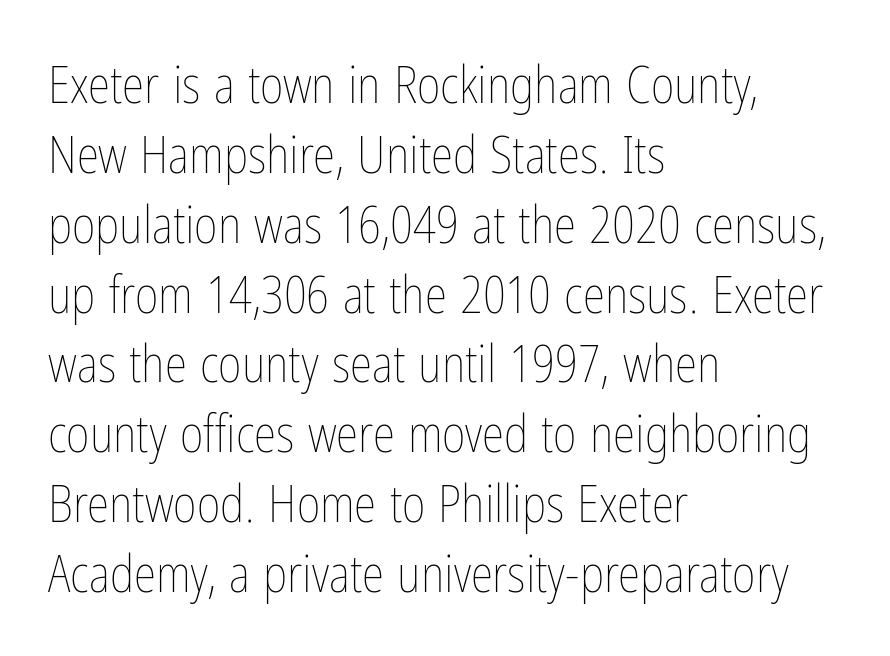
Ordinary non-slanted type is in use. The block of text has a typical density, with ordinary space between rows. Compared with a centered layout, this one pins lines to the left instead. Each word holds together tightly as a unit, with standard inter-letter gaps. The glyphs are unaccompanied by any horizontal stroke below them.
